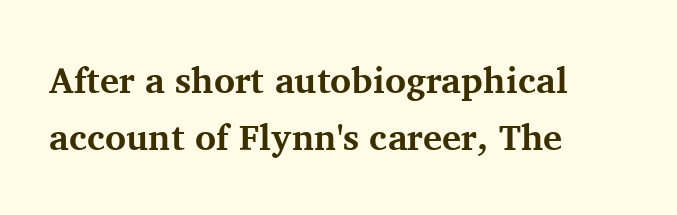
{"serif": "yes", "italic": "no", "bold": "yes", "weight": "bold", "width": "normal", "stroke_contrast": "medium", "x_height": "medium", "monospaced": "no", "underline": "no", "align": "left", "line_spacing": "normal", "line_spacing_ratio": 1.58, "letter_spacing": "normal", "letter_spacing_em": 0.0, "glyph_px": 36}
